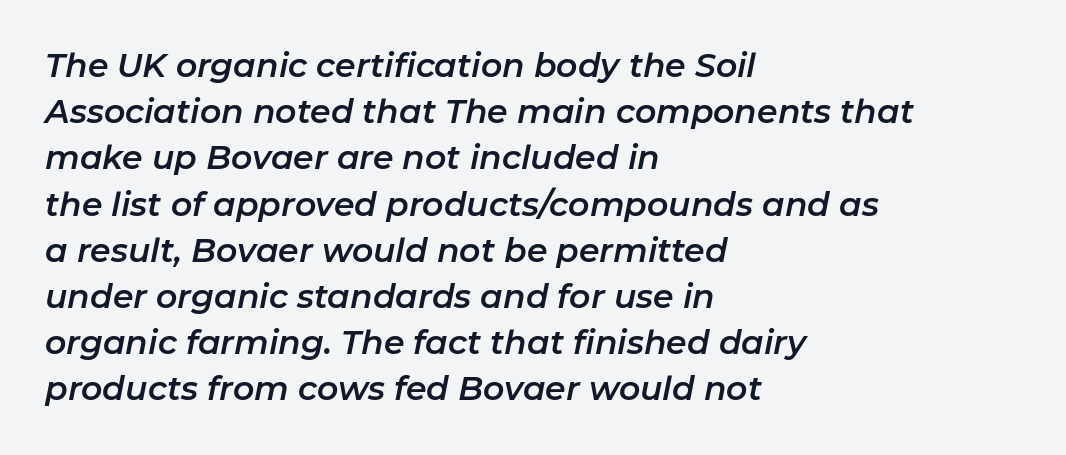
The image shows 33 px text type, italic (leaning right); set left-aligned, normal line spacing (1.4x), normal letter spacing, not underlined; low stroke contrast and a medium x-height.
